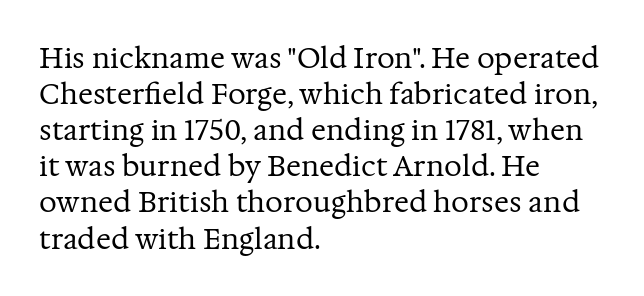
The specimen omits any rule beneath the text block's lines. A normal amount of white space separates one row of letters from the next. A quiet, ordinary-to-light weight characterises the typeface. Posture: vertical. Notice how the passage keeps a crisp vertical edge on the left only. Spacing verdict: proportional, widths tailored to each character.
